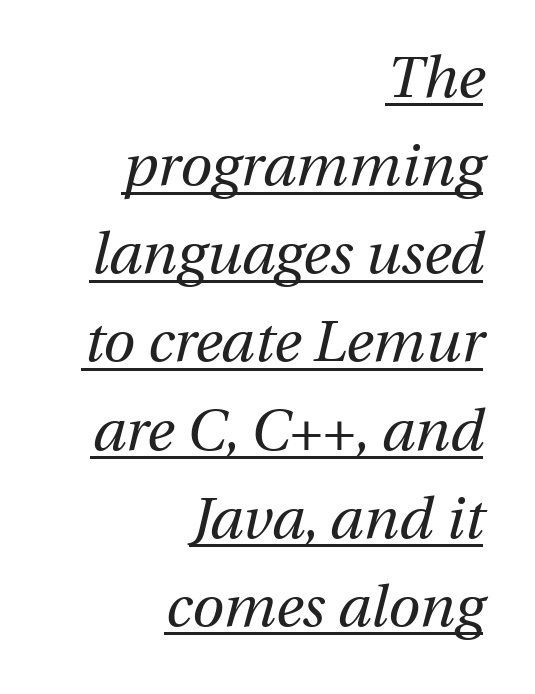
Q: Is the text bold? A: No.
Q: Is the text italic (slanted)? A: Yes, it leans right by about 13 degrees.
Q: Is the text underlined? A: Yes.
Q: How is the paragraph aligned? A: Right-aligned.
Q: Is the spacing between letters normal or unusually wide? A: Normal.
Q: Is the spacing between lines tight, normal or loose? A: Normal.
Q: Width (condensed, normal, or wide)? A: Normal.
Q: Stroke contrast? A: Medium.
Q: x-height? A: Medium.
Q: Monospaced? A: No.
